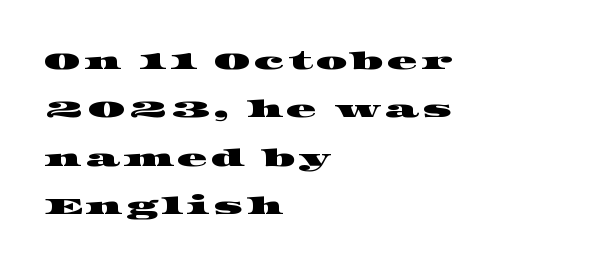
{"underline": "no", "align": "left", "line_spacing": "loose", "line_spacing_ratio": 1.94, "glyph_px": 25}
